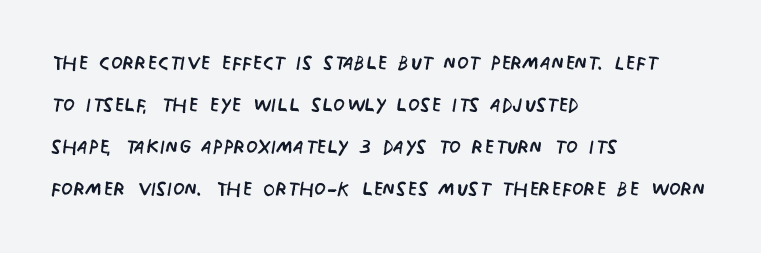
Q: Is the text bold? A: No.
Q: Is the text underlined? A: No.
Q: How is the paragraph aligned? A: Left-aligned.
Q: Is the spacing between letters normal or unusually wide? A: Normal.
Q: Is the spacing between lines tight, normal or loose? A: Normal.
